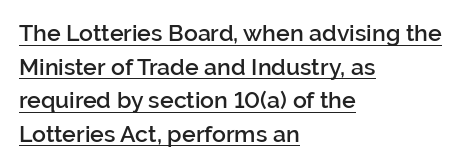
{"italic": "no", "bold": "semi", "underline": "yes", "align": "left", "line_spacing": "normal", "line_spacing_ratio": 1.46, "letter_spacing": "normal", "letter_spacing_em": 0.0, "glyph_px": 23}
